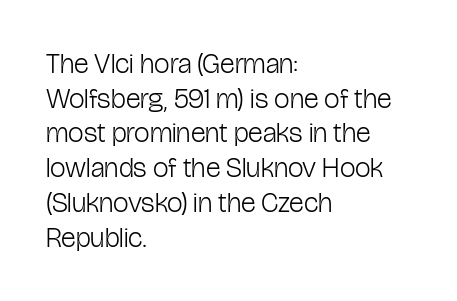
Q: Is the text bold? A: No.
Q: Is the text italic (slanted)? A: No, it is upright.
Q: Is the typeface a serif or a sans-serif typeface? A: Sans-serif.
Q: Is the text underlined? A: No.
Q: How is the paragraph aligned? A: Left-aligned.
Q: Is the spacing between letters normal or unusually wide? A: Normal.
Q: Width (condensed, normal, or wide)? A: Condensed.
Q: Stroke contrast? A: Low.
Q: x-height? A: Medium.
Q: Monospaced? A: No.
